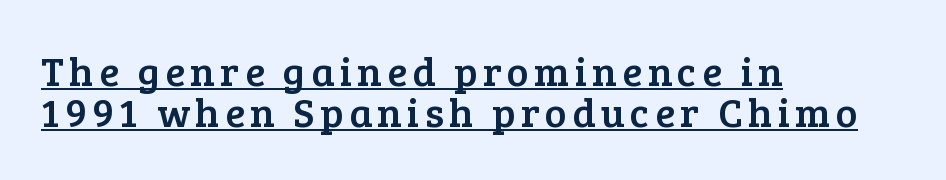
The image shows 41 px serif type, upright; set left-aligned, tight line spacing (0.99x), underlined; low stroke contrast and a medium x-height.
